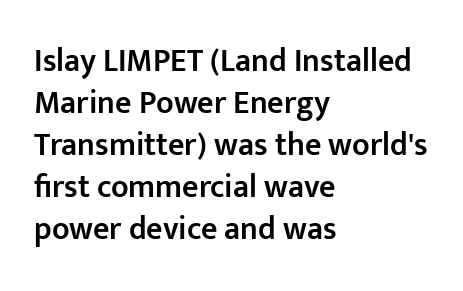
{"serif": "no", "italic": "no", "bold": "semi", "weight": "semibold", "width": "normal", "stroke_contrast": "low", "x_height": "medium", "monospaced": "no", "underline": "no", "align": "left", "line_spacing": "normal", "line_spacing_ratio": 1.31, "letter_spacing": "normal", "letter_spacing_em": 0.0, "glyph_px": 32}
